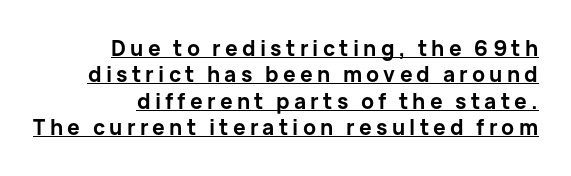
{"italic": "no", "bold": "yes", "underline": "yes", "align": "right", "line_spacing": "normal", "line_spacing_ratio": 1.26, "letter_spacing": "wide", "letter_spacing_em": 0.2, "glyph_px": 21}
